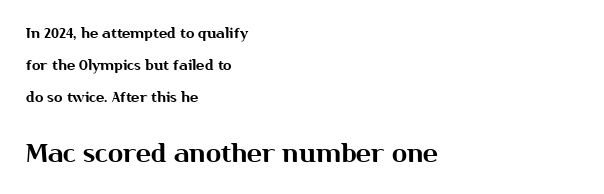
The image shows 25 px text type, upright; set left-aligned, loose line spacing (2.29x), normal letter spacing, not underlined; the second (bottom) block is 1.79x larger.
